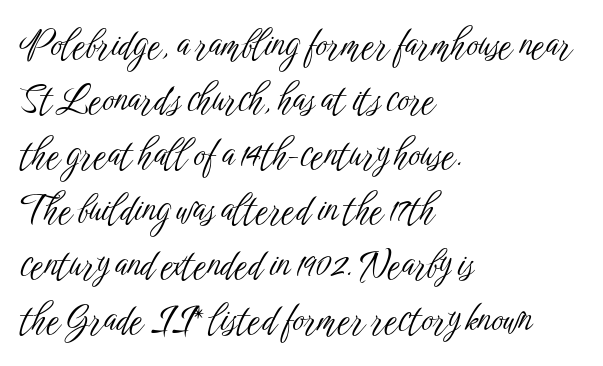
The image shows 36 px light, condensed sans-serif type; set left-aligned, normal line spacing (1.53x), normal letter spacing, not underlined; low stroke contrast and a medium x-height.
